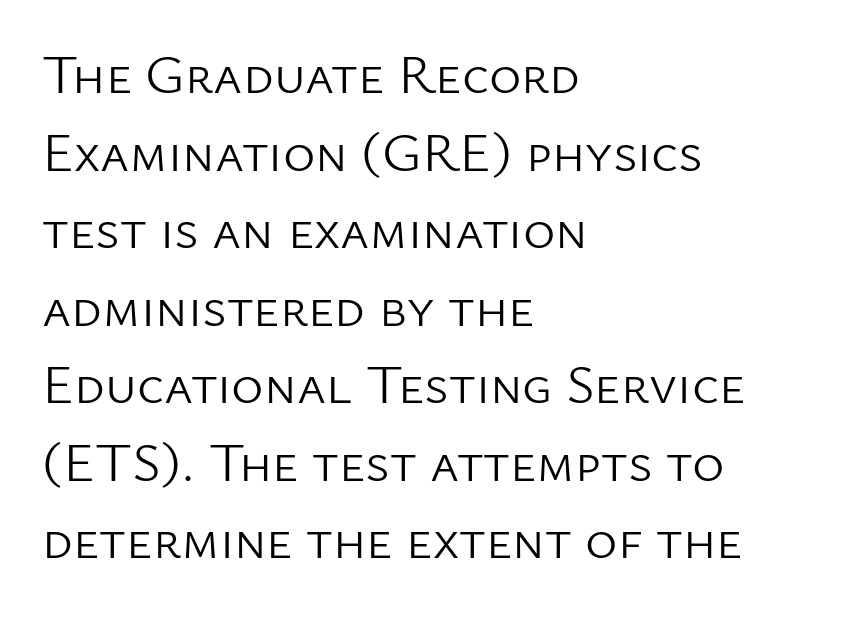
A quiet, ordinary-to-light weight characterises the typeface. Varying glyph widths throughout — classic text-font behaviour. The rendering keeps characters at their native spacing. Baseline-to-baseline distance is the conventional proportion of letter height.
